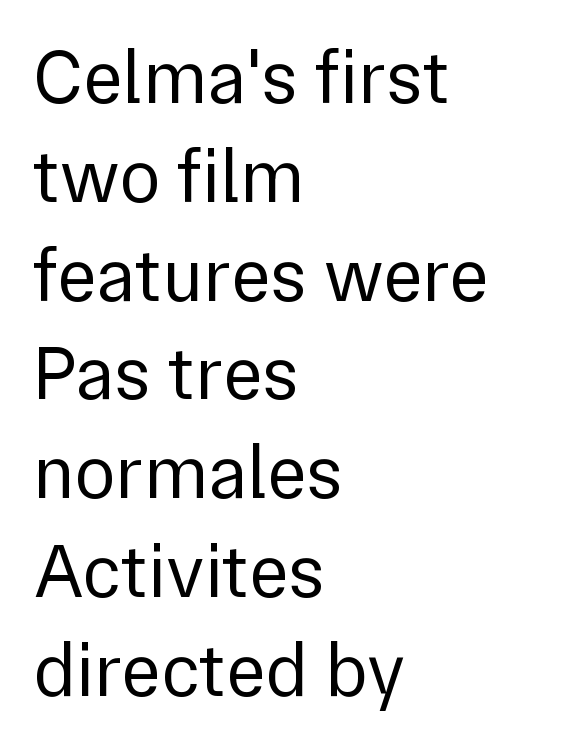
{"serif": "no", "italic": "no", "bold": "no", "weight": "regular", "width": "normal", "stroke_contrast": "low", "x_height": "medium", "monospaced": "no", "underline": "no", "align": "left", "line_spacing": "normal", "line_spacing_ratio": 1.3, "letter_spacing": "normal", "letter_spacing_em": 0.0, "glyph_px": 76}
